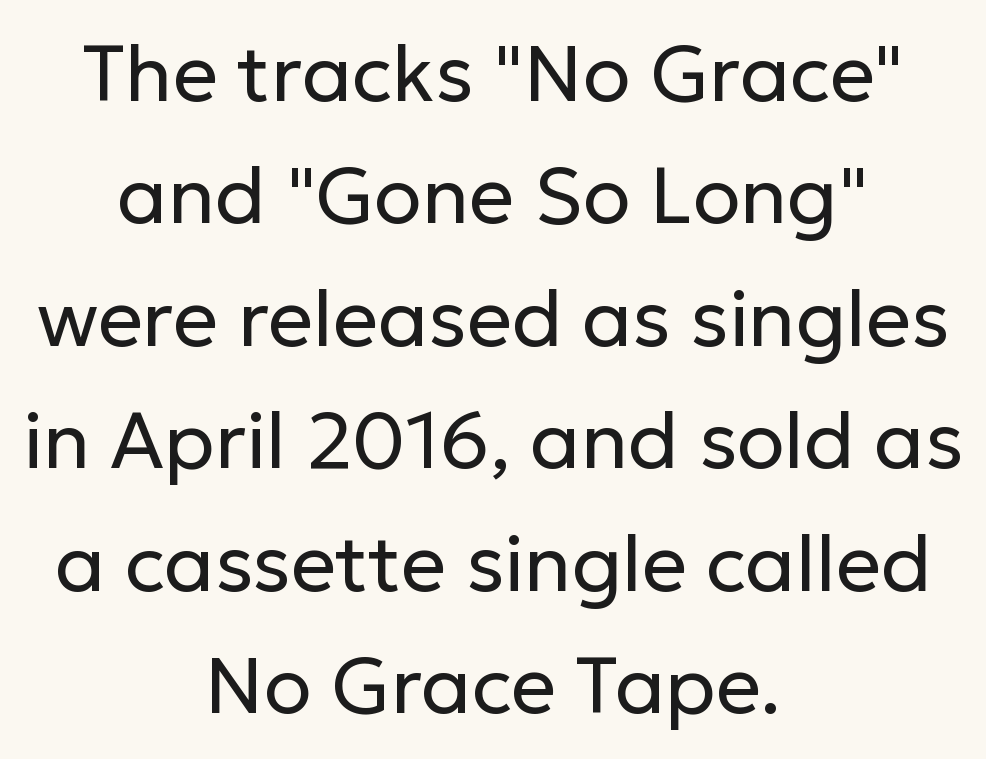
The image shows 79 px regular-weight sans-serif type, upright; set centered, normal line spacing (1.55x), normal letter spacing, not underlined; low stroke contrast and a medium x-height.
